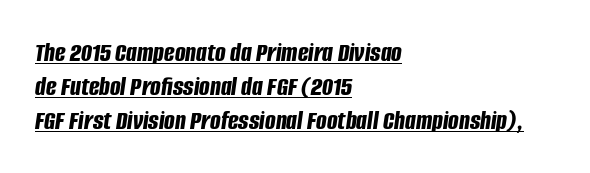
This sample is left-justified, so line endings fall wherever the words run out. These words are printed bold, with thick strokes throughout. Yep, that's italic — everything's leaning. You could not count columns in this text — the font is proportionally spaced. The tracking reads as untouched default to a designer's eye.
